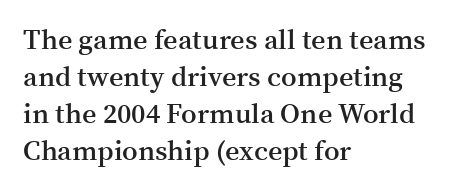
The image shows 28 px semibold serif type, upright; set left-aligned, normal line spacing (1.32x), normal letter spacing, not underlined; medium stroke contrast and a medium x-height.
